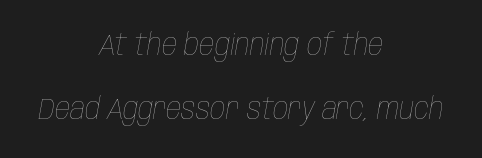
Think standard paragraph weight, or any step lighter than that. Descenders are the only things crossing below the line. The text block is weighted toward neither margin, spreading evenly from the middle. Is the letter spacing exaggerated? No — it looks like the ordinary default. Style check: oblique.
